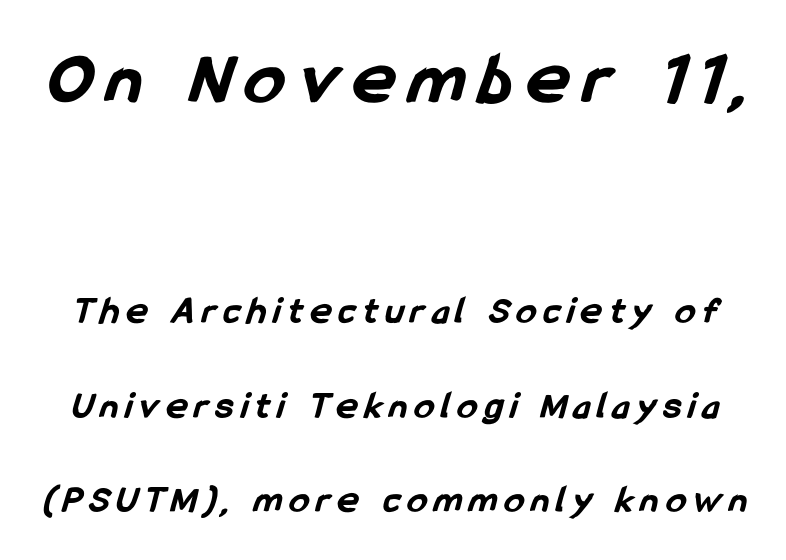
Q: Is the text bold? A: Yes.
Q: Is the typeface a serif or a sans-serif typeface? A: Sans-serif.
Q: Is the text underlined? A: No.
Q: Is the spacing between letters normal or unusually wide? A: Unusually wide.
Q: Is the spacing between lines tight, normal or loose? A: Loose.
Q: Which block of text is set in a larger size, the first (top) or the second (bottom)? A: The first (top) one.
Q: Width (condensed, normal, or wide)? A: Condensed.
Q: Stroke contrast? A: Low.
Q: x-height? A: Medium.
Q: Monospaced? A: No.
